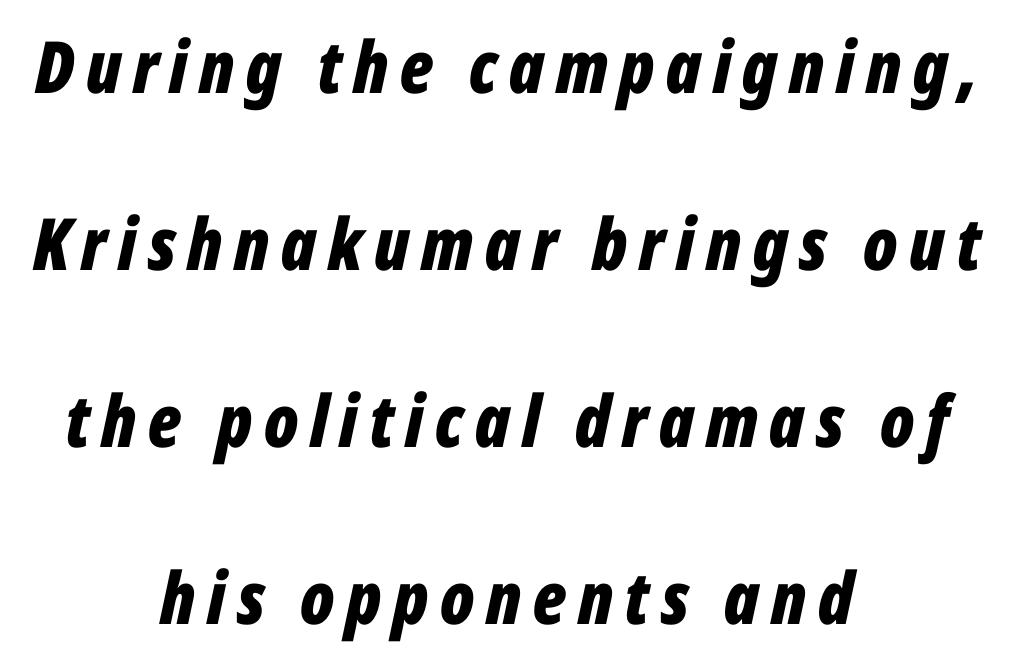
Q: Is the text bold? A: Yes.
Q: Is the text italic (slanted)? A: Yes, it leans right by about 12 degrees.
Q: Is the text underlined? A: No.
Q: How is the paragraph aligned? A: Centered.
Q: Is the spacing between lines tight, normal or loose? A: Loose.
Q: Width (condensed, normal, or wide)? A: Condensed.
Q: Stroke contrast? A: Low.
Q: x-height? A: Medium.
Q: Monospaced? A: No.
